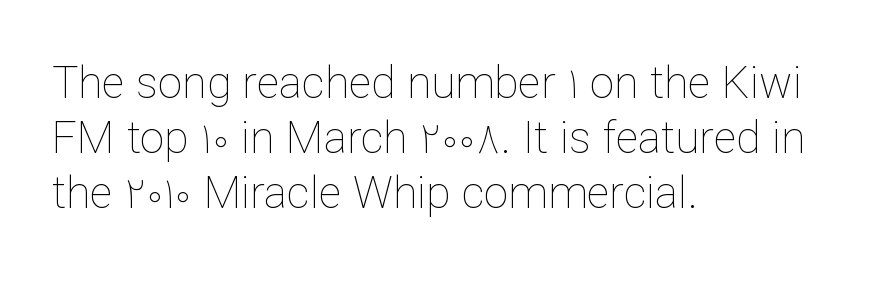
{"italic": "no", "bold": "no", "weight": "thin", "width": "normal", "stroke_contrast": "low", "x_height": "medium", "monospaced": "no", "underline": "no", "align": "left", "line_spacing": "normal", "line_spacing_ratio": 1.25, "letter_spacing": "normal", "letter_spacing_em": 0.0, "glyph_px": 44}
